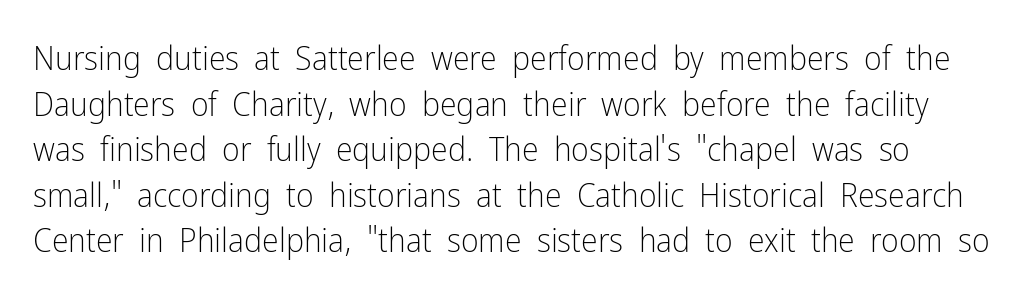
The image shows 34 px light, condensed sans-serif type, upright; set normal line spacing (1.34x), normal letter spacing, not underlined; low stroke contrast and a medium x-height.
